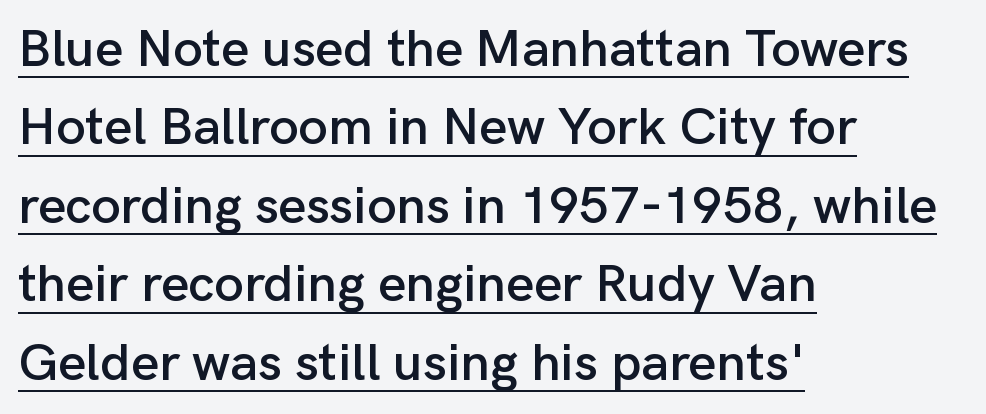
A classic flush-left, rag-right setting is used for this passage. The words here are underlined. In terms of letterspacing, this is plain default setting. This sample uses an upright cut, with every glyph sitting square on the baseline. Successive baselines arrive at the customary interval.
